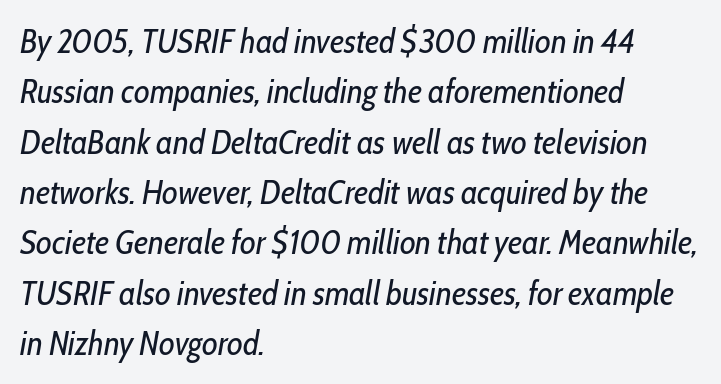
Tracking here is standard; glyphs follow each other at the usual distance. Weight: regular or lighter. Slanted lettering throughout. Interline gaps are of average width in this sample. Do the characters align in a grid? No, the font is proportional.
